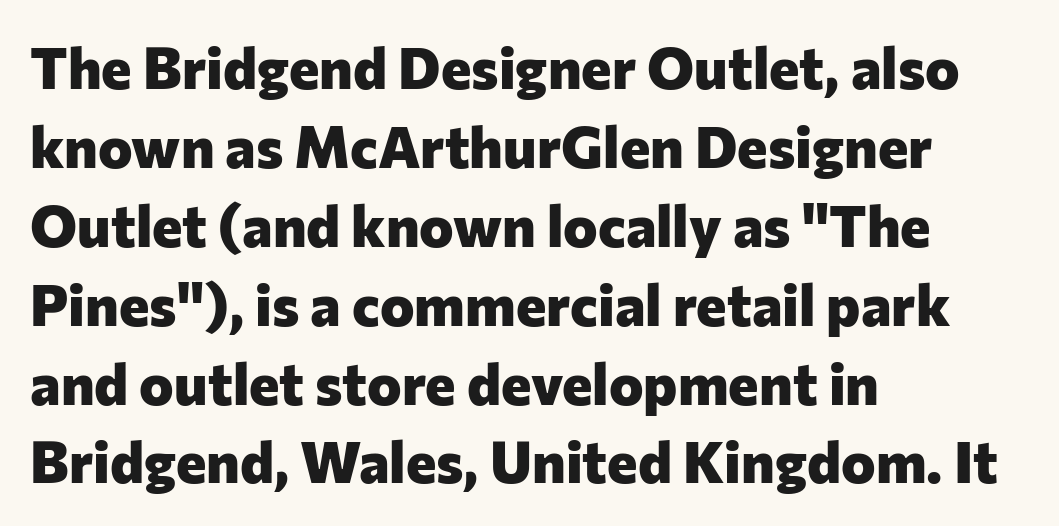
The image shows 58 px heavy sans-serif type, upright; set left-aligned, normal line spacing (1.36x), normal letter spacing, not underlined; low stroke contrast and a medium x-height.
